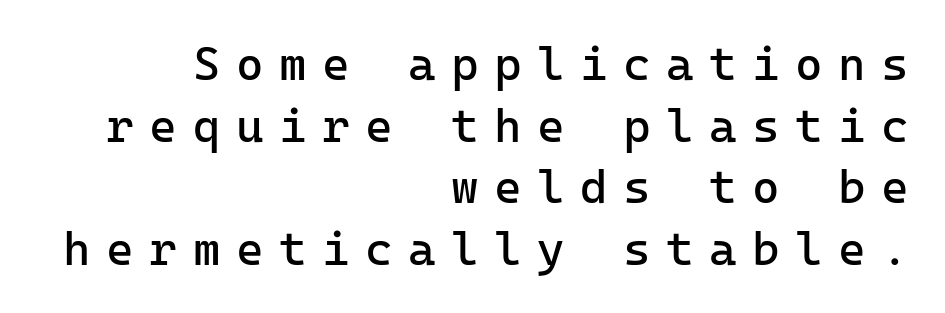
Q: Is the text bold? A: No.
Q: Is the text italic (slanted)? A: No, it is upright.
Q: Is the typeface a serif or a sans-serif typeface? A: Sans-serif.
Q: Is the text underlined? A: No.
Q: How is the paragraph aligned? A: Right-aligned.
Q: Is the spacing between letters normal or unusually wide? A: Unusually wide.
Q: Is the spacing between lines tight, normal or loose? A: Normal.
Q: Width (condensed, normal, or wide)? A: Normal.
Q: Stroke contrast? A: Low.
Q: x-height? A: Medium.
Q: Monospaced? A: Yes.
